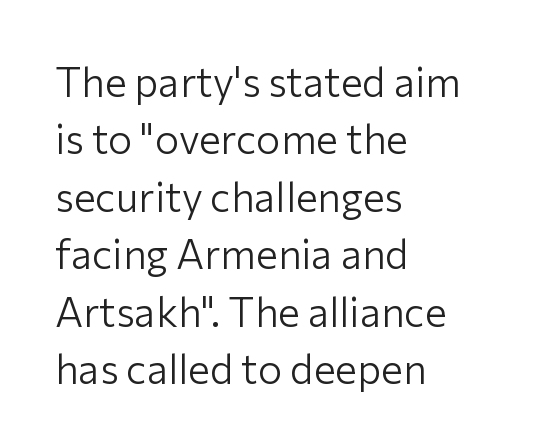
{"serif": "no", "italic": "no", "bold": "no", "weight": "light", "width": "normal", "stroke_contrast": "low", "x_height": "medium", "monospaced": "no", "underline": "no", "align": "left", "line_spacing": "normal", "line_spacing_ratio": 1.4, "letter_spacing": "normal", "letter_spacing_em": 0.0, "glyph_px": 41}
